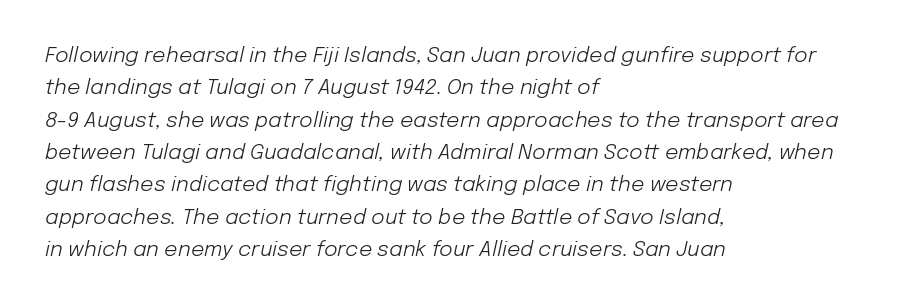
The strokes are not fattened; the text isn't bold. Only glyphs here, with clear space below each row. The passage shown leans; its letterforms are oblique. The lines in this sample share a left origin and differ only in where they stop. A typesetter would call this zero additional tracking.
